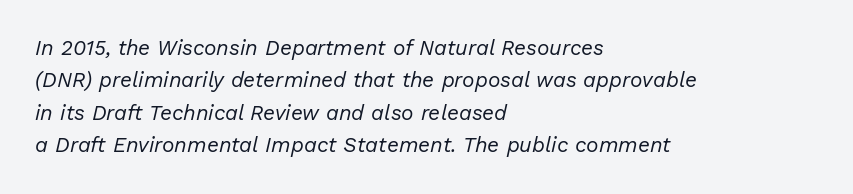
The image shows 21 px text type, italic (leaning right); set left-aligned, normal line spacing (1.54x), normal letter spacing, not underlined.
